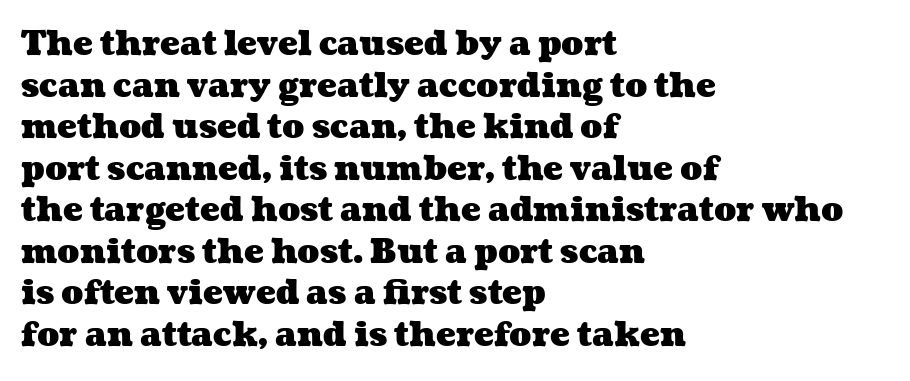
One glance says typical: line gaps are just what's usual. Typesetter's note: full bold, strokes at maximum text heaviness. Typeset ragged right — the left edge is the straight one. Letters rest on an invisible, unmarked baseline.
